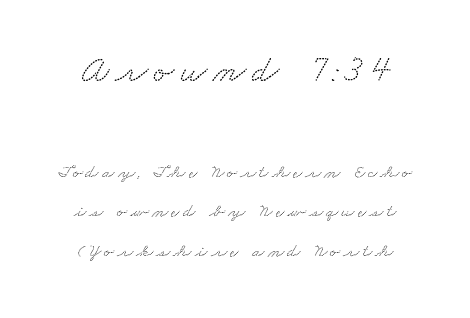
Q: Is the typeface a serif or a sans-serif typeface? A: Serif.
Q: Is the text underlined? A: No.
Q: Is the spacing between lines tight, normal or loose? A: Loose.
Q: Which block of text is set in a larger size, the first (top) or the second (bottom)? A: The first (top) one.
Q: Width (condensed, normal, or wide)? A: Wide.
Q: Stroke contrast? A: Low.
Q: x-height? A: Small.
Q: Monospaced? A: No.
